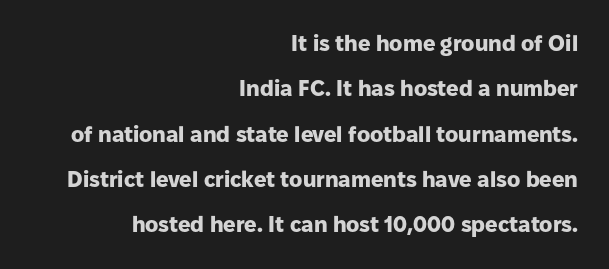
The rendering uses a bold face; every stroke is thick and dark. This rendering uses right alignment, leaving the left contour irregular. You can tell it's not italic because the verticals are truly vertical. Line spacing here is loose. The string is rendered with underlining switched off. Tracking value appears to be zero — textbook default spacing.
